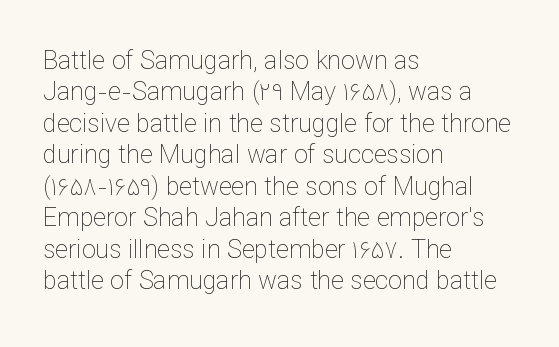
Q: Is the text bold? A: No.
Q: Is the text italic (slanted)? A: No, it is upright.
Q: Is the text underlined? A: No.
Q: How is the paragraph aligned? A: Left-aligned.
Q: Is the spacing between letters normal or unusually wide? A: Normal.
Q: Is the spacing between lines tight, normal or loose? A: Normal.
